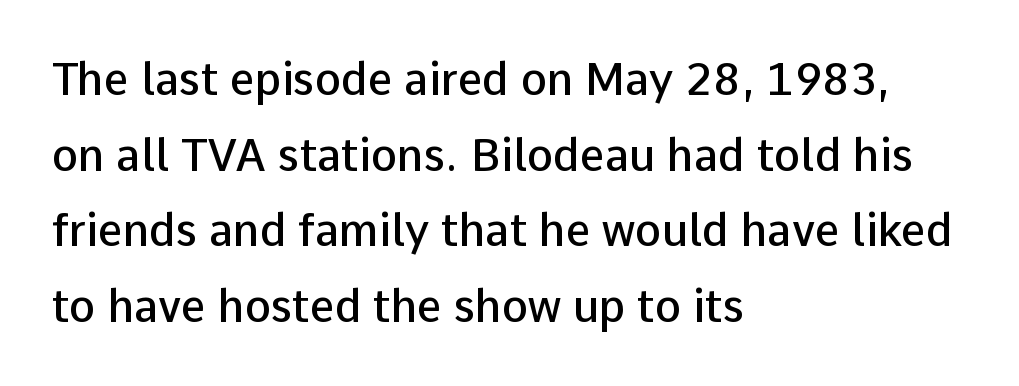
{"serif": "no", "italic": "no", "bold": "semi", "weight": "semibold", "width": "normal", "stroke_contrast": "low", "x_height": "medium", "monospaced": "no", "underline": "no", "align": "left", "line_spacing_ratio": 1.72, "letter_spacing": "normal", "letter_spacing_em": 0.0, "glyph_px": 44}
